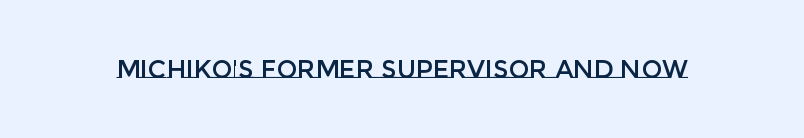
If you drew a line through each stem, it would be perfectly vertical. Characters follow at the spacing the type designer built in. The words here are not underlined.
